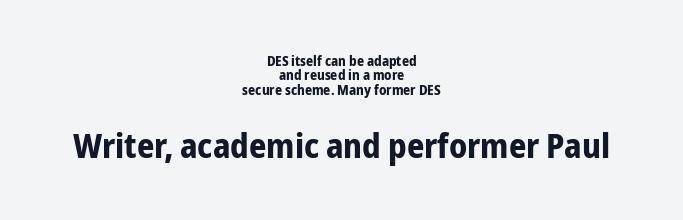
{"serif": "no", "italic": "no", "bold": "yes", "weight": "bold", "width": "condensed", "stroke_contrast": "low", "x_height": "medium", "monospaced": "no", "underline": "no", "align": "center", "line_spacing": "tight", "line_spacing_ratio": 1.02, "letter_spacing": "normal", "letter_spacing_em": 0.0, "larger_block": "second", "size_ratio": 2.43, "glyph_px": 34}
